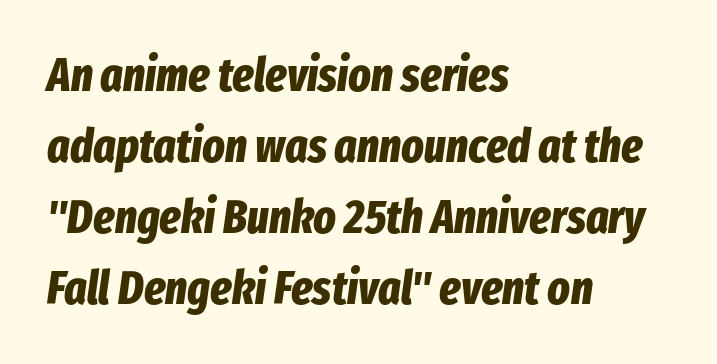
Q: Is the text bold? A: Yes.
Q: Is the text italic (slanted)? A: Yes, it leans right by about 8 degrees.
Q: Is the text underlined? A: No.
Q: How is the paragraph aligned? A: Left-aligned.
Q: Is the spacing between letters normal or unusually wide? A: Normal.
Q: Is the spacing between lines tight, normal or loose? A: Normal.
Q: Width (condensed, normal, or wide)? A: Condensed.
Q: Stroke contrast? A: Low.
Q: x-height? A: Medium.
Q: Monospaced? A: No.
